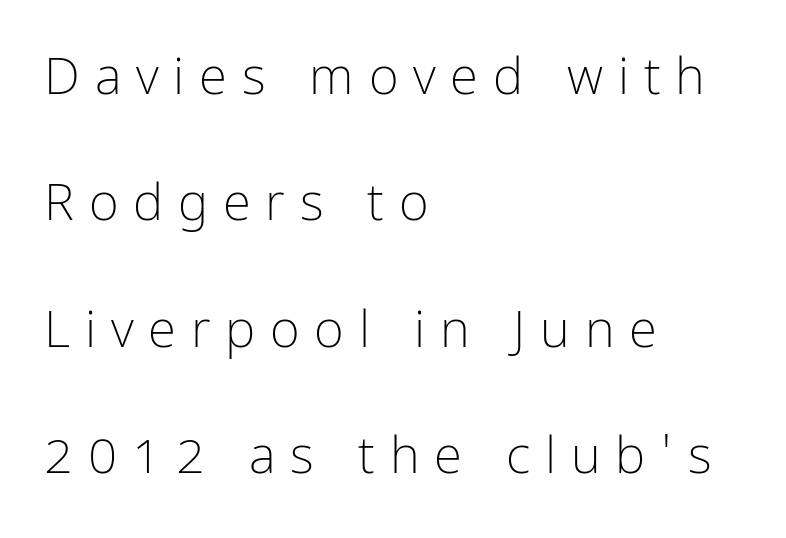
Q: Is the text bold? A: No.
Q: Is the text italic (slanted)? A: No, it is upright.
Q: Is the typeface a serif or a sans-serif typeface? A: Sans-serif.
Q: Is the text underlined? A: No.
Q: How is the paragraph aligned? A: Left-aligned.
Q: Is the spacing between letters normal or unusually wide? A: Unusually wide.
Q: Is the spacing between lines tight, normal or loose? A: Loose.
Q: Width (condensed, normal, or wide)? A: Condensed.
Q: Stroke contrast? A: Low.
Q: x-height? A: Medium.
Q: Monospaced? A: No.
